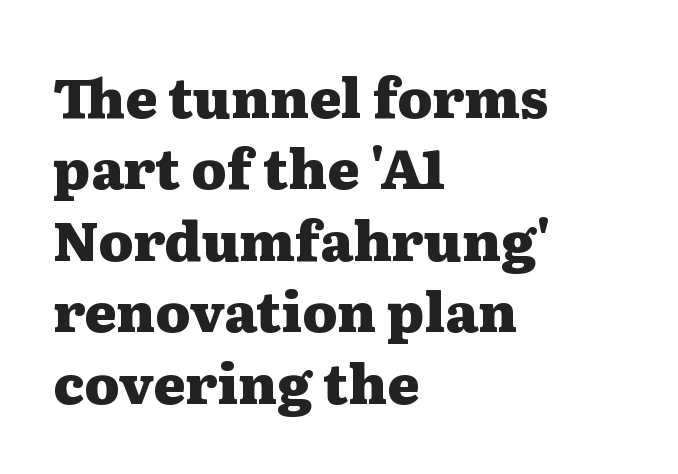
The image shows 55 px heavy, wide serif type, upright; set left-aligned, normal line spacing (1.3x), normal letter spacing, not underlined; medium stroke contrast and a medium x-height.
